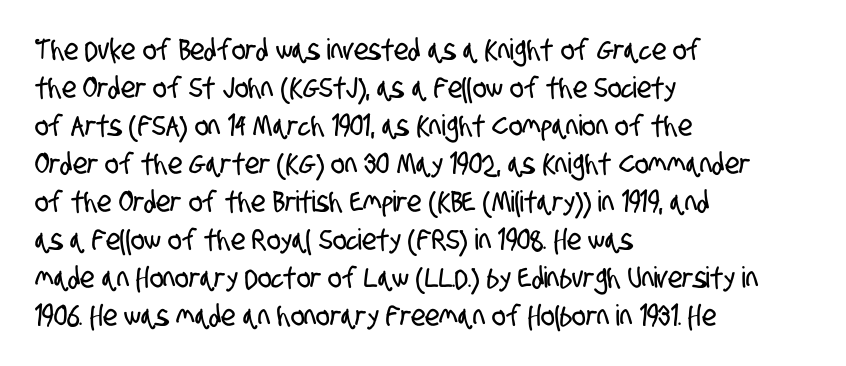
Q: Is the typeface a serif or a sans-serif typeface? A: Sans-serif.
Q: Is the text underlined? A: No.
Q: How is the paragraph aligned? A: Left-aligned.
Q: Is the spacing between letters normal or unusually wide? A: Normal.
Q: Is the spacing between lines tight, normal or loose? A: Normal.
Q: Width (condensed, normal, or wide)? A: Condensed.
Q: Stroke contrast? A: Low.
Q: x-height? A: Large.
Q: Monospaced? A: No.
